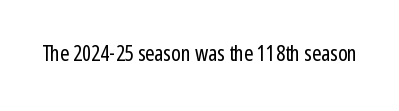
The image shows 22 px text type, upright; set normal letter spacing, not underlined.
